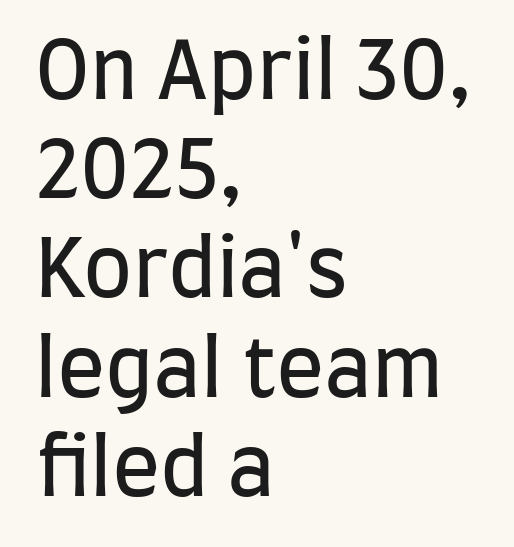
Q: Is the text bold? A: No.
Q: Is the text italic (slanted)? A: No, it is upright.
Q: Is the typeface a serif or a sans-serif typeface? A: Sans-serif.
Q: Is the text underlined? A: No.
Q: How is the paragraph aligned? A: Left-aligned.
Q: Is the spacing between letters normal or unusually wide? A: Normal.
Q: Width (condensed, normal, or wide)? A: Condensed.
Q: Stroke contrast? A: Low.
Q: x-height? A: Large.
Q: Monospaced? A: No.
